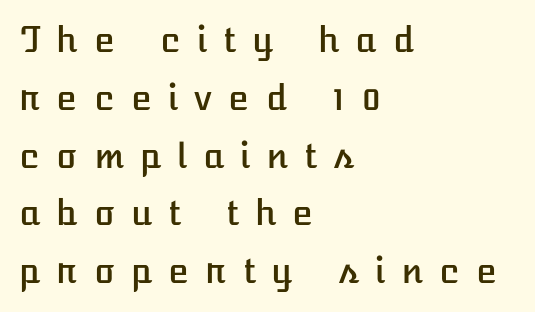
Is there much room between lines? A standard amount, neither cramped nor airy. Reading down the block, your eye returns to a fixed left position each line. This is roman type, the default non-slanted kind. Beneath every word, the page is bare.
